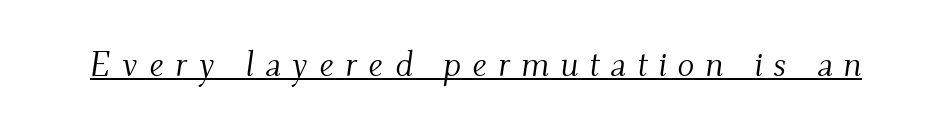
The gaps between neighbouring characters are conspicuously large. Students, observe the line beneath the letters — that is underlining. In terms of letterform style, serifs are clearly present. Summary of weight: not heavy and not bold. This sample has the flowing, uneven cadence of proportional lettering. Yep, that's italic — everything's leaning.
